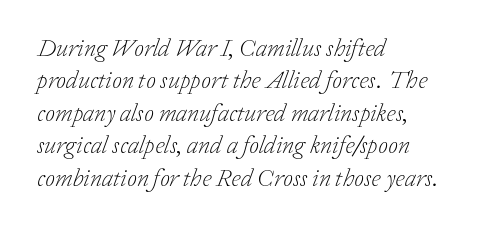
Line spacing here is normal. The typesetter chose a ragged-right arrangement here. Nothing heavy about these letters — not bold at all. Standard letterfit; no display-style spreading of the glyphs. Does the lettering tilt? It does — this is italic. The string is rendered with underlining switched off.
